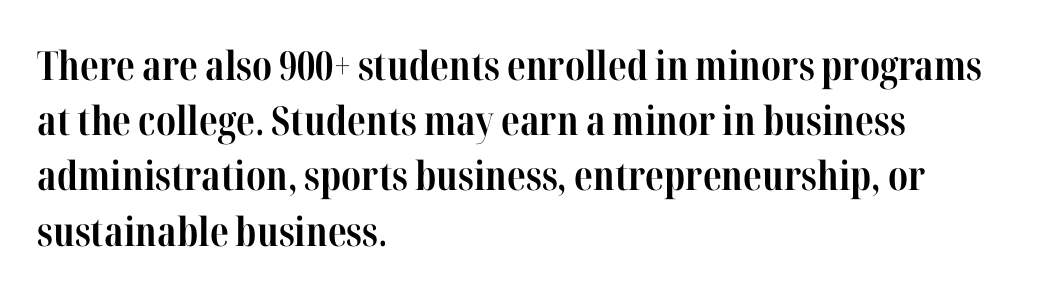
No italicization has been applied; the sample stays upright. Casual observation: everything's shoved over to the left. Note: serifs present on the glyphs. Only glyphs here, with clear space below each row. Honestly, the row spacing looks completely unremarkable. The passage shown is typed in a proportional face where columns would drift.
